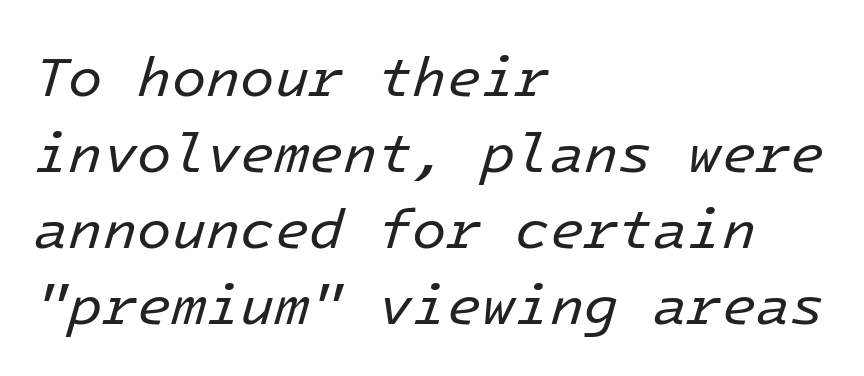
This reads as an unemphasized weight, regular at the heaviest. Compared with typical paragraphs, the rows here are spaced about the same. Visually the block forms a straight wall on the left and a jagged coastline on the right. Posture: slanted.
